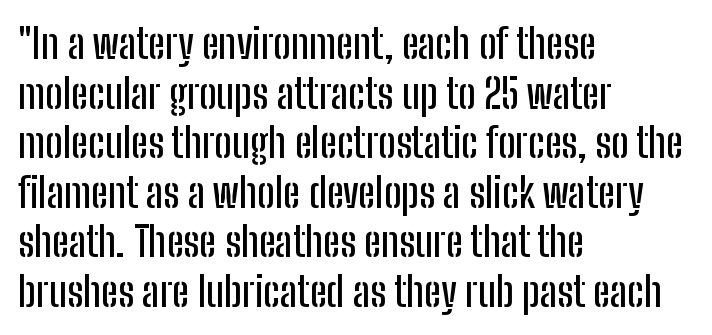
{"serif": "no", "italic": "no", "width": "condensed", "stroke_contrast": "low", "x_height": "medium", "monospaced": "no", "underline": "no", "align": "left", "line_spacing_ratio": 1.21, "letter_spacing": "normal", "letter_spacing_em": 0.0, "glyph_px": 41}
